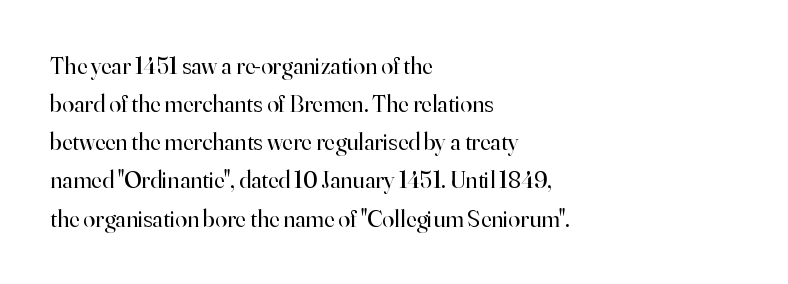
{"italic": "no", "bold": "no", "underline": "no", "align": "left", "line_spacing": "normal", "line_spacing_ratio": 1.59, "letter_spacing": "normal", "letter_spacing_em": 0.0, "glyph_px": 24}
